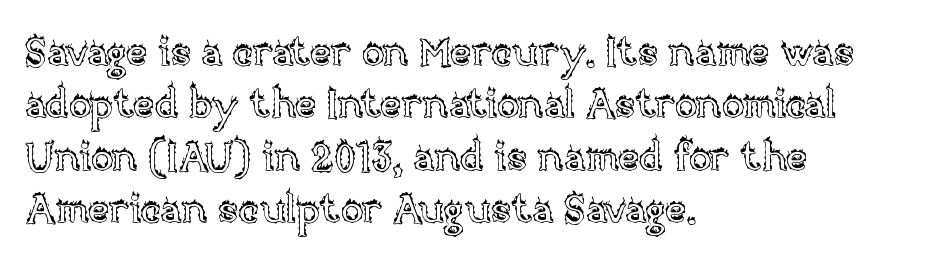
The image shows 41 px text type, upright; set left-aligned, normal line spacing (1.28x), normal letter spacing, not underlined; a large x-height.
